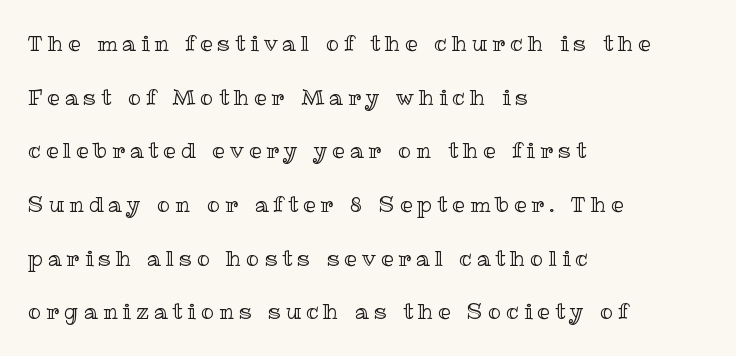
The image shows 22 px text type, upright; set left-aligned, loose line spacing (2.44x), unusually wide letter spacing (+0.23 em), not underlined.
